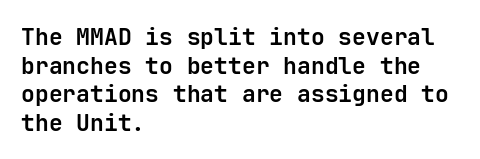
The image shows 23 px bold type, upright; set left-aligned, line spacing 1.24x, normal letter spacing, not underlined.
